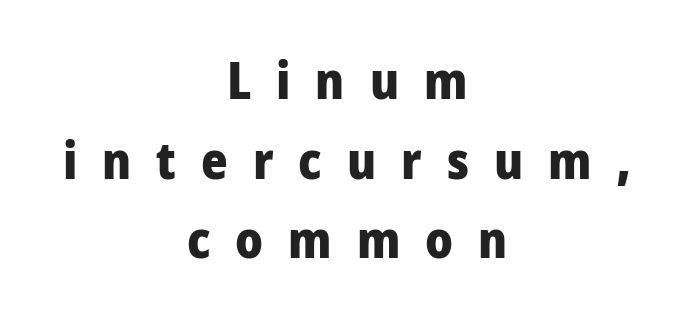
Q: Is the text bold? A: Yes.
Q: Is the text italic (slanted)? A: No, it is upright.
Q: Is the typeface a serif or a sans-serif typeface? A: Sans-serif.
Q: Is the text underlined? A: No.
Q: How is the paragraph aligned? A: Centered.
Q: Is the spacing between letters normal or unusually wide? A: Unusually wide.
Q: Is the spacing between lines tight, normal or loose? A: Normal.
Q: Width (condensed, normal, or wide)? A: Normal.
Q: Stroke contrast? A: Low.
Q: x-height? A: Medium.
Q: Monospaced? A: No.
